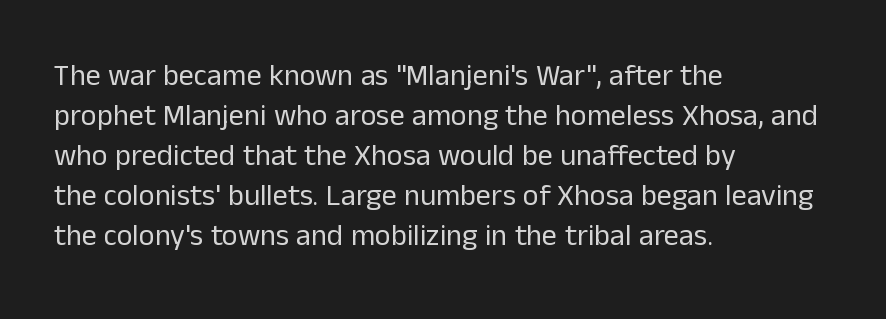
Weight class: somewhere from thin through regular. A bare baseline throughout the passage. The lines are quadded left. Is this a fixed-width face? No — the glyphs have proportional, varying widths.
